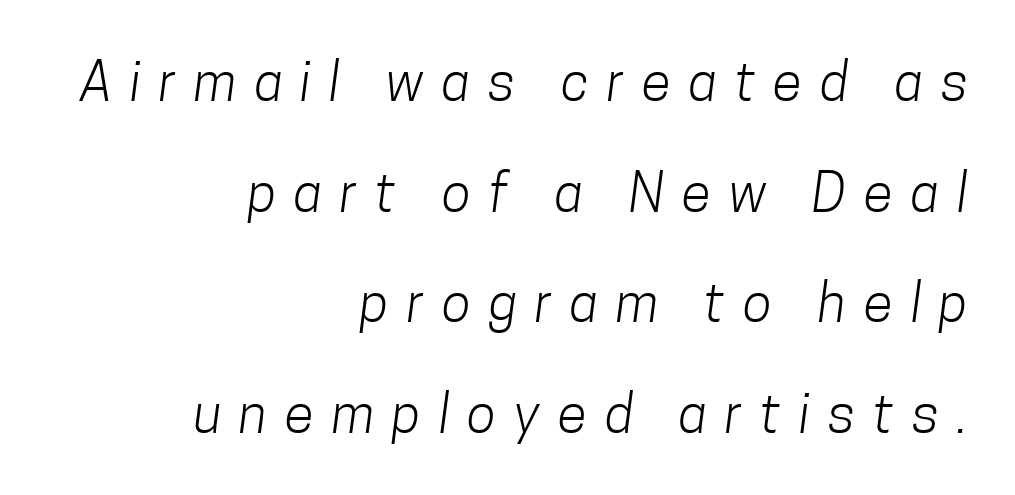
The ragged edge is on the left, which tells us the setting is flush right. Proportional: the letters do not fall into vertical columns. The gaps between neighbouring characters are conspicuously large. Compared with typical paragraphs, the rows here are farther apart.
